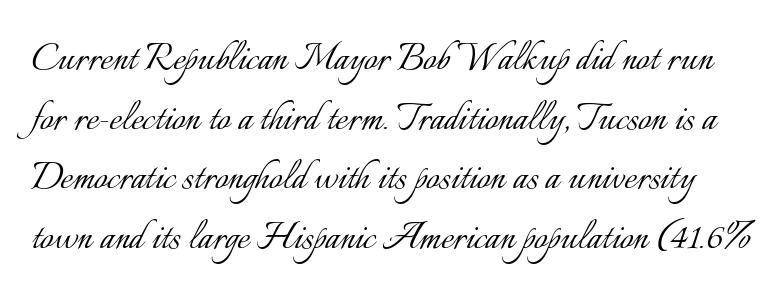
The image shows 47 px light type; set normal line spacing (1.27x), normal letter spacing, not underlined; low stroke contrast and a small x-height.
